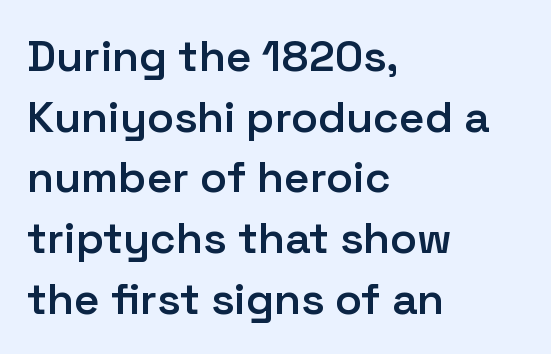
{"serif": "no", "italic": "no", "bold": "semi", "weight": "semibold", "width": "normal", "stroke_contrast": "low", "x_height": "medium", "monospaced": "no", "underline": "no", "align": "left", "line_spacing": "normal", "line_spacing_ratio": 1.38, "letter_spacing": "normal", "letter_spacing_em": 0.0, "glyph_px": 44}
